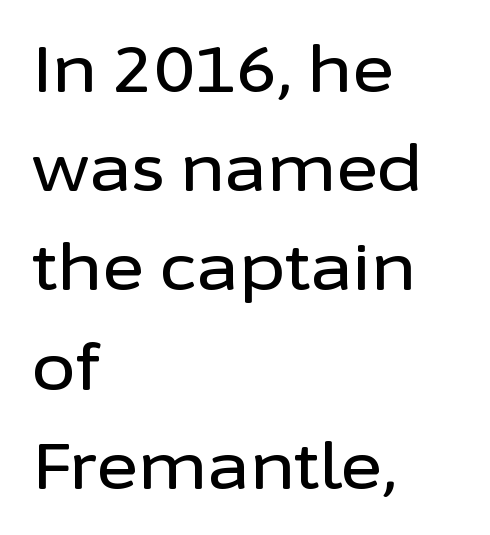
The image shows 64 px sans-serif type, upright; set left-aligned, normal line spacing (1.55x), normal letter spacing, not underlined; low stroke contrast and a medium x-height.
